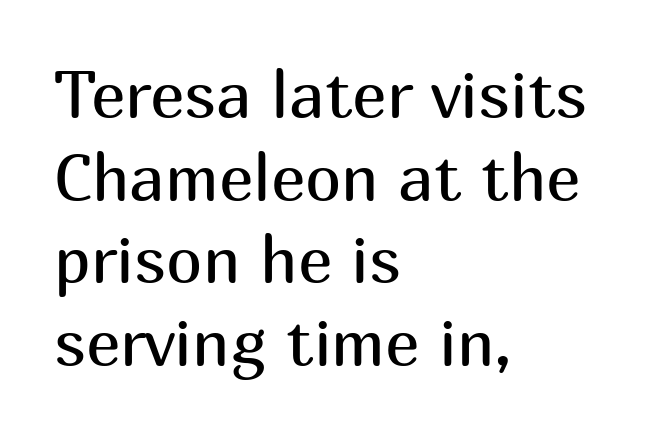
{"serif": "no", "italic": "no", "bold": "no", "weight": "regular", "width": "normal", "stroke_contrast": "medium", "x_height": "medium", "monospaced": "no", "underline": "no", "align": "left", "line_spacing": "normal", "line_spacing_ratio": 1.27, "letter_spacing": "normal", "letter_spacing_em": 0.0, "glyph_px": 65}
